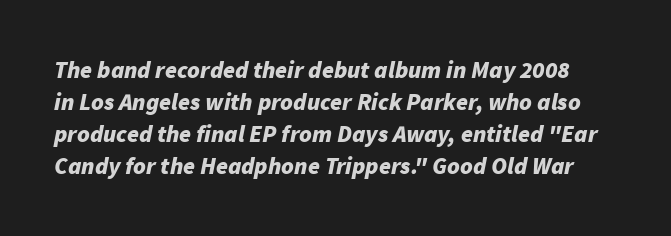
Spacing between characters is what you'd get straight out of the box. Would a proofreader flag this as italicized? Yes. The strokes are fattened all the way to bold. Quick note: interline space is typical.
